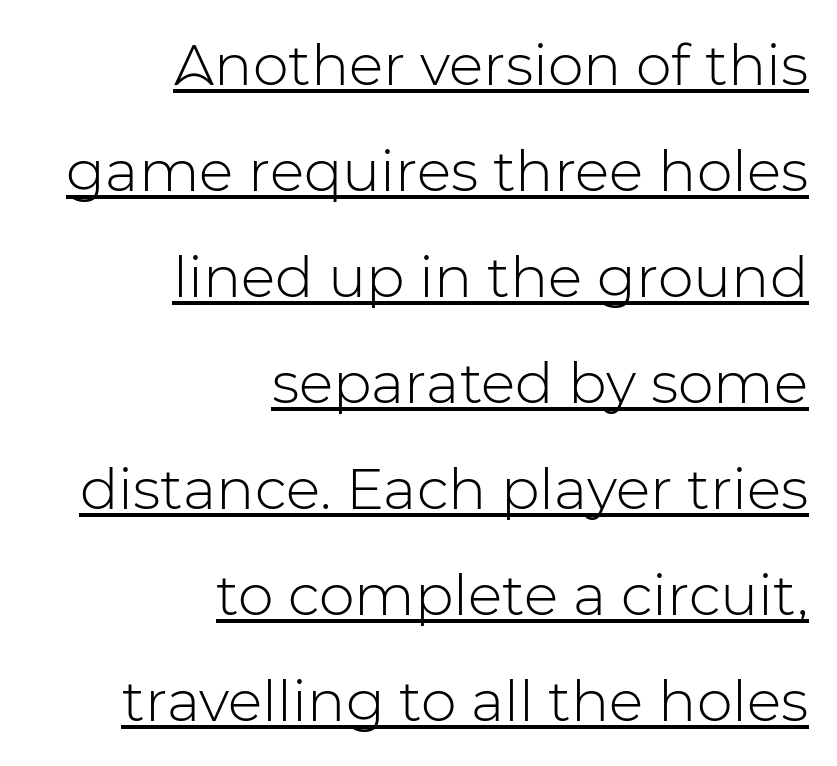
Every stem runs plumb, perpendicular to the baseline. Caption: lettering with a line underneath. Letters have the restrained weight of plain body copy at most. Compared with a flush-left layout, this one pins lines to the opposite, right side. The glyphs in this specimen are sans serif.
